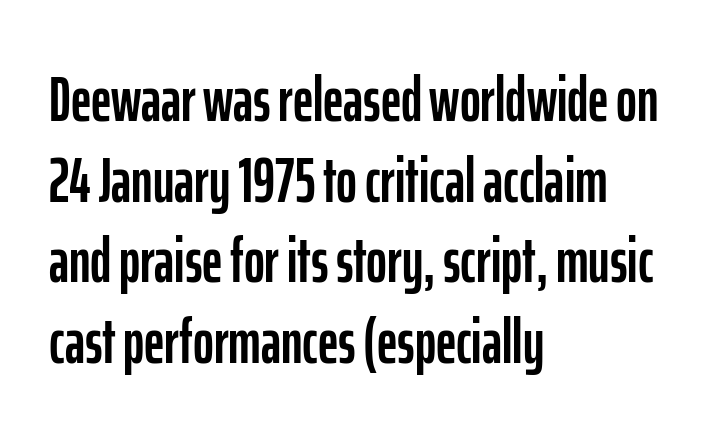
The image shows 63 px condensed sans-serif type, upright; set left-aligned, normal line spacing (1.28x), normal letter spacing, not underlined; low stroke contrast and a medium x-height.
